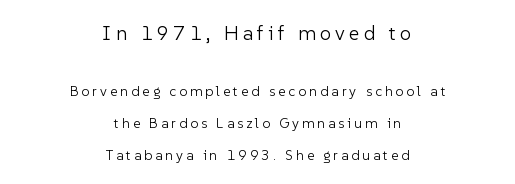
{"italic": "no", "bold": "no", "underline": "no", "align": "center", "line_spacing": "loose", "line_spacing_ratio": 2.29, "letter_spacing": "wide", "letter_spacing_em": 0.22, "larger_block": "first", "size_ratio": 1.43, "glyph_px": 20}
